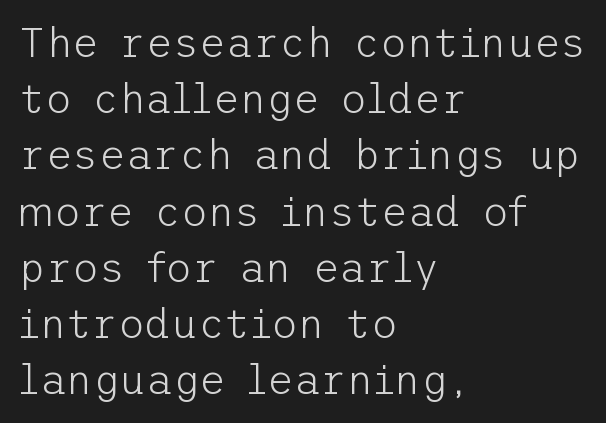
Q: Is the text bold? A: No.
Q: Is the text italic (slanted)? A: No, it is upright.
Q: Is the typeface a serif or a sans-serif typeface? A: Sans-serif.
Q: Is the text underlined? A: No.
Q: How is the paragraph aligned? A: Left-aligned.
Q: Is the spacing between letters normal or unusually wide? A: Normal.
Q: Is the spacing between lines tight, normal or loose? A: Normal.
Q: Width (condensed, normal, or wide)? A: Normal.
Q: Stroke contrast? A: Low.
Q: x-height? A: Medium.
